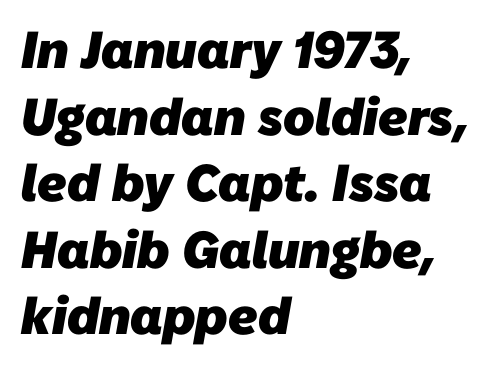
The image shows 52 px heavy sans-serif type; set left-aligned, normal line spacing (1.28x), normal letter spacing, not underlined; low stroke contrast and a medium x-height.
